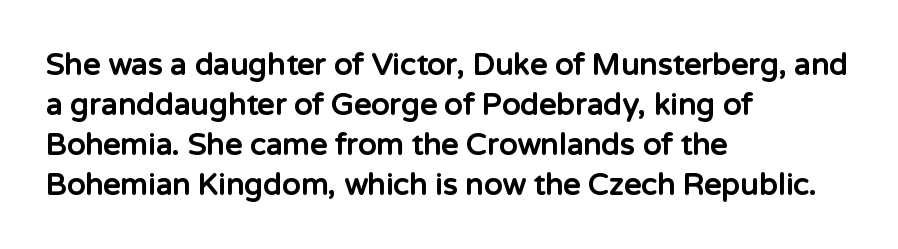
The image shows 30 px bold sans-serif type, upright; set left-aligned, normal line spacing (1.33x), normal letter spacing, not underlined; low stroke contrast and a medium x-height.
